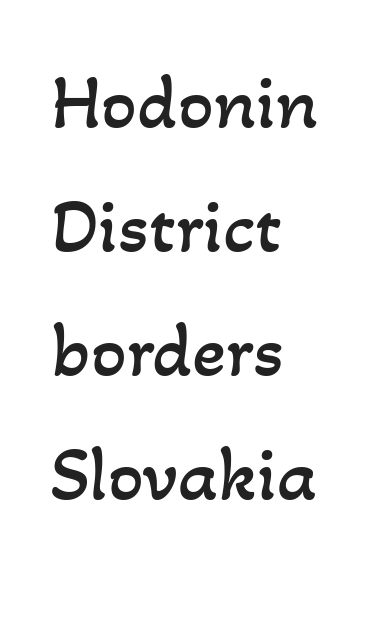
Q: Is the text bold? A: No.
Q: Is the text underlined? A: No.
Q: How is the paragraph aligned? A: Left-aligned.
Q: Is the spacing between letters normal or unusually wide? A: Normal.
Q: Is the spacing between lines tight, normal or loose? A: Normal.
Q: Width (condensed, normal, or wide)? A: Normal.
Q: Stroke contrast? A: Low.
Q: x-height? A: Small.
Q: Monospaced? A: No.
